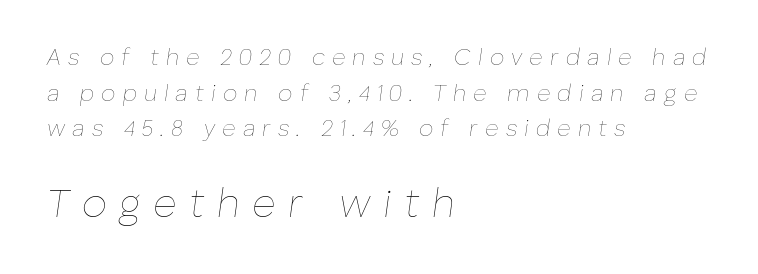
Q: Is the text bold? A: No.
Q: Is the text italic (slanted)? A: Yes, it leans right by about 8 degrees.
Q: Is the text underlined? A: No.
Q: How is the paragraph aligned? A: Left-aligned.
Q: Is the spacing between letters normal or unusually wide? A: Unusually wide.
Q: Is the spacing between lines tight, normal or loose? A: Normal.
Q: Which block of text is set in a larger size, the first (top) or the second (bottom)? A: The second (bottom) one.
Q: Width (condensed, normal, or wide)? A: Normal.
Q: Stroke contrast? A: Low.
Q: x-height? A: Medium.
Q: Monospaced? A: No.
